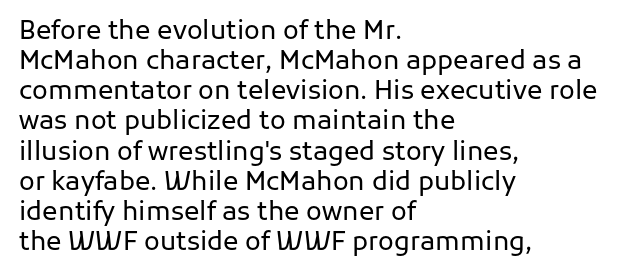
The rendering keeps characters at their native spacing. Notice how the passage keeps a crisp vertical edge on the left only. Weight: regular or lighter. A roman cut, with each character standing at attention.
